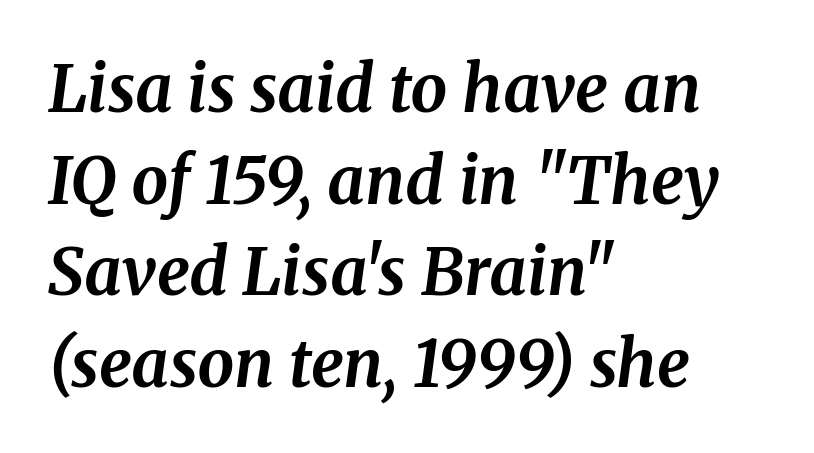
Does the weight exceed regular? Yes, all the way to bold. Serif or sans? Serif — the stroke terminals have little feet. Honestly, there is no underline to notice here at all. This rendering leaves character spacing at its baseline value. Left-aligned paragraph, ragged on the right. Character widths vary here, with narrow letters taking less room than wide ones.
